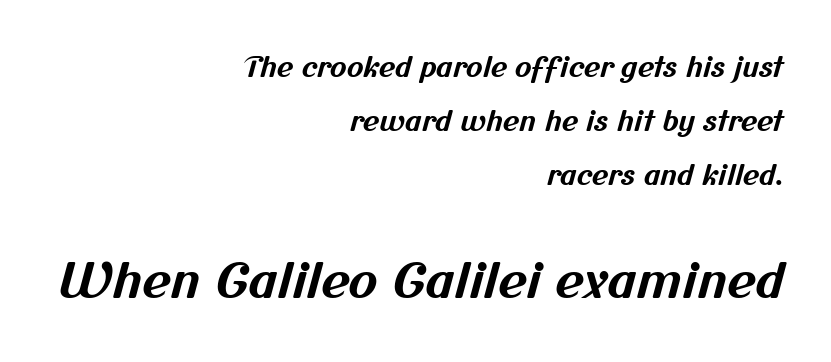
Descenders are the only things crossing below the line. In terms of weight, the rendering is a true, heavy bold. Scale increases going downward across the two blocks. This sample uses plain, unmodified letter spacing. Does the type have serifs? No, each stem ends abruptly. A typesetter would call this leading open, well beyond the default.
